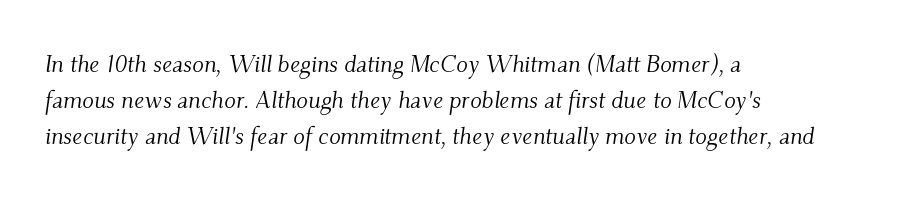
Q: Is the text bold? A: No.
Q: Is the text italic (slanted)? A: Yes, it leans right by about 9 degrees.
Q: Is the text underlined? A: No.
Q: How is the paragraph aligned? A: Left-aligned.
Q: Is the spacing between letters normal or unusually wide? A: Normal.
Q: Is the spacing between lines tight, normal or loose? A: Normal.
